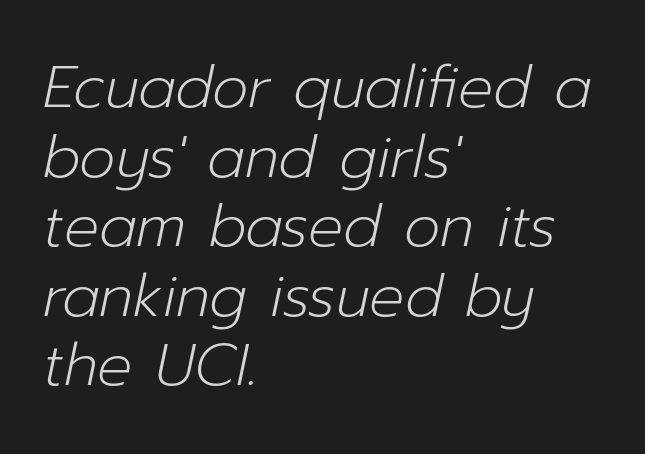
The image shows 58 px light type, italic (leaning right); set left-aligned, line spacing 1.2x, normal letter spacing, not underlined; low stroke contrast and a medium x-height.
